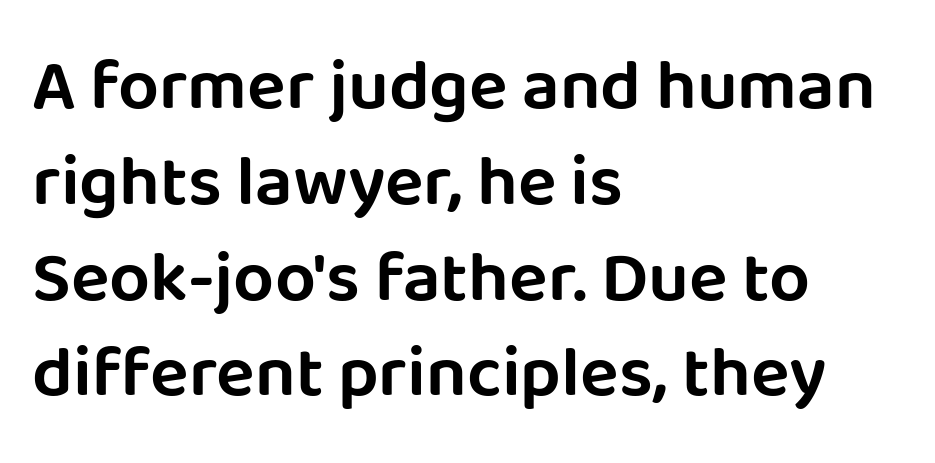
{"serif": "no", "italic": "no", "width": "normal", "stroke_contrast": "low", "x_height": "large", "monospaced": "no", "underline": "no", "align": "left", "line_spacing": "normal", "line_spacing_ratio": 1.33, "letter_spacing": "normal", "letter_spacing_em": 0.0, "glyph_px": 72}
